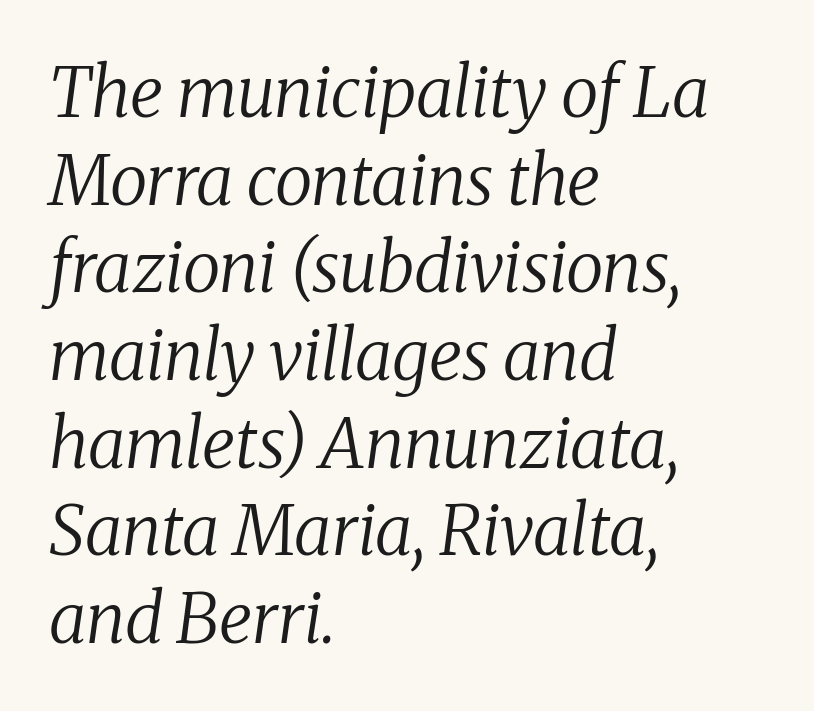
The image shows 69 px regular-weight serif type, italic (leaning right); set left-aligned, normal line spacing (1.27x), normal letter spacing, not underlined; medium stroke contrast and a medium x-height.
